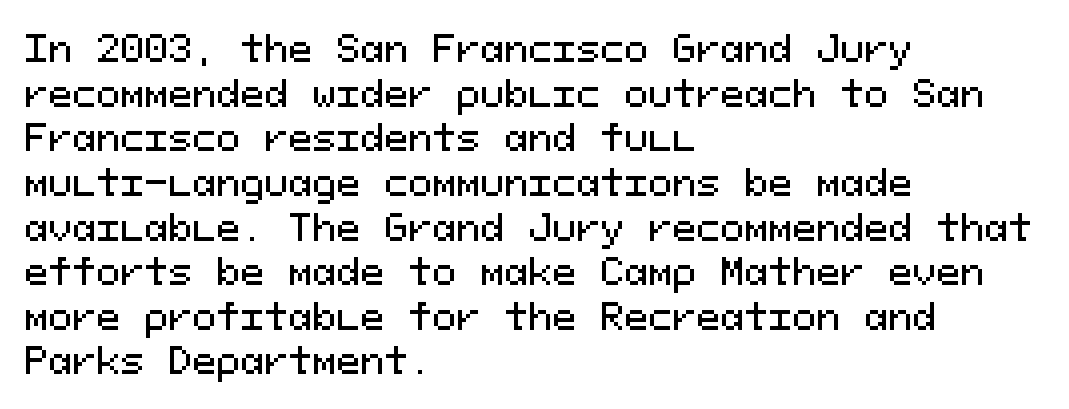
Q: Is the text italic (slanted)? A: No, it is upright.
Q: Is the typeface a serif or a sans-serif typeface? A: Sans-serif.
Q: Is the text underlined? A: No.
Q: How is the paragraph aligned? A: Left-aligned.
Q: Is the spacing between letters normal or unusually wide? A: Normal.
Q: Width (condensed, normal, or wide)? A: Normal.
Q: Stroke contrast? A: Medium.
Q: x-height? A: Medium.
Q: Monospaced? A: Yes.
